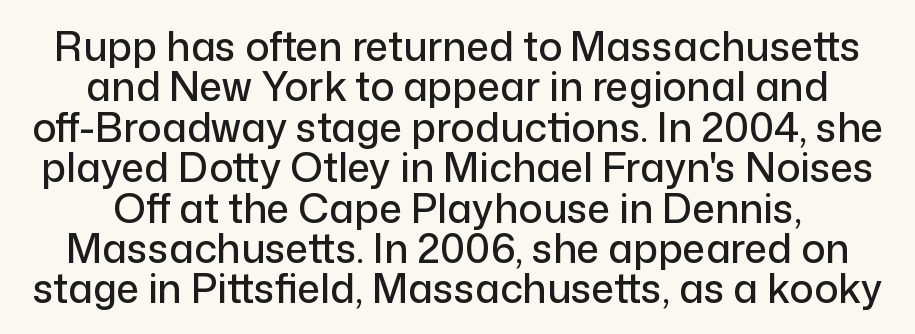
{"serif": "no", "italic": "no", "width": "normal", "stroke_contrast": "low", "x_height": "medium", "monospaced": "no", "underline": "no", "align": "center", "line_spacing": "tight", "line_spacing_ratio": 1.01, "letter_spacing": "normal", "letter_spacing_em": 0.0, "glyph_px": 40}
